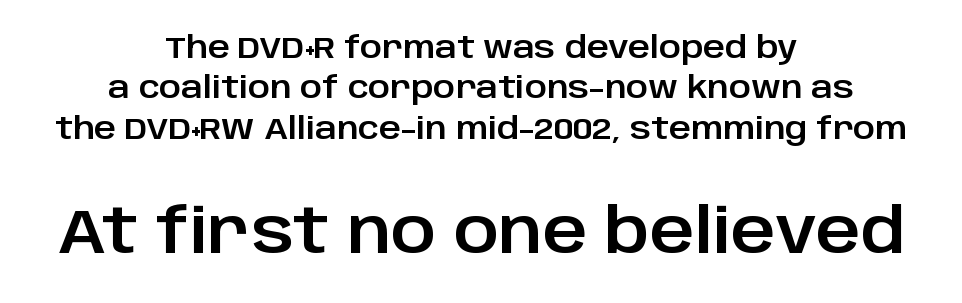
{"serif": "no", "italic": "no", "width": "normal", "stroke_contrast": "low", "x_height": "large", "monospaced": "no", "underline": "no", "align": "center", "line_spacing": "normal", "line_spacing_ratio": 1.35, "letter_spacing": "normal", "letter_spacing_em": 0.0, "larger_block": "second", "size_ratio": 2.03, "glyph_px": 61}
